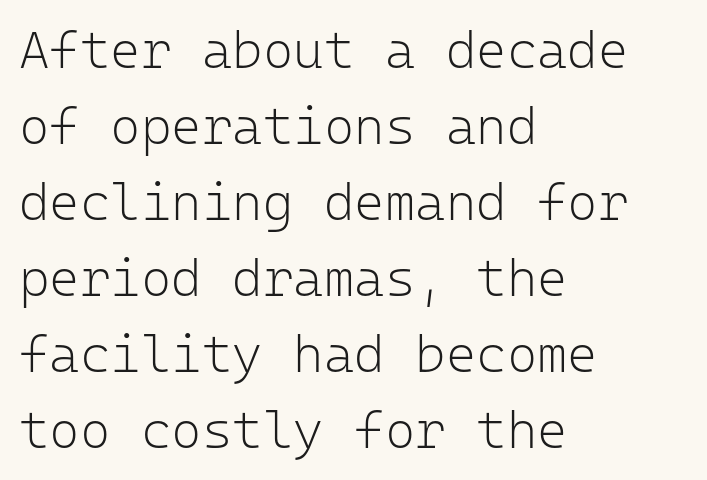
The image shows 52 px light sans-serif type, upright, monospaced; set left-aligned, normal line spacing (1.46x), normal letter spacing, not underlined; low stroke contrast and a medium x-height.
